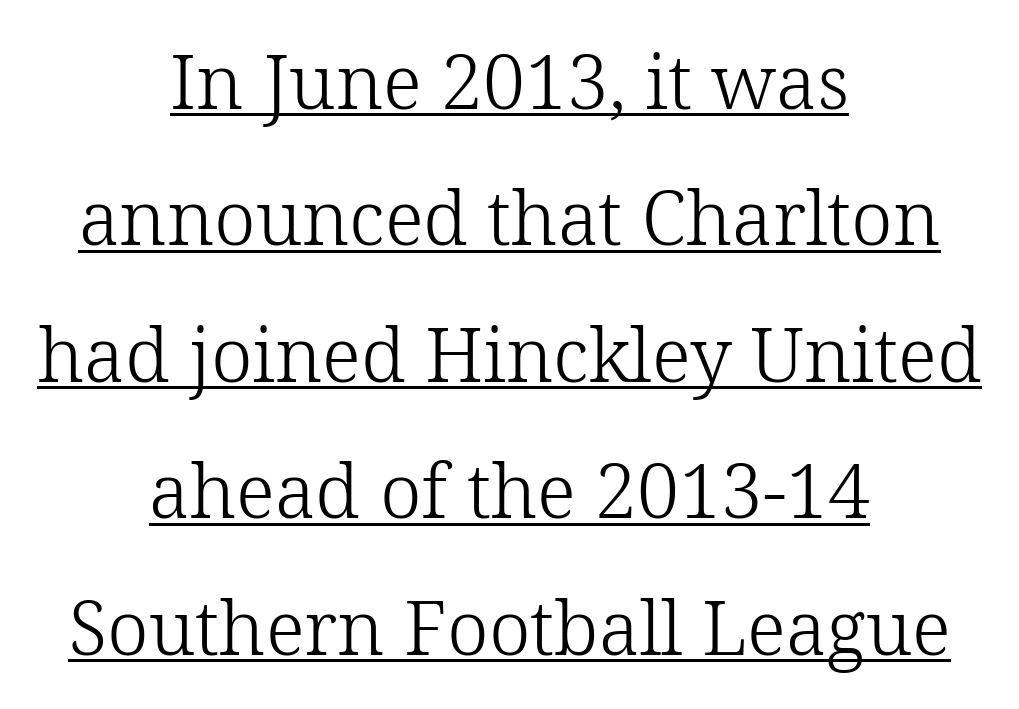
The type family on display is of the serif kind. Leftover space on each line is divided equally before and after the words. What stands out about the letter spacing? Nothing — it is the standard amount. Note the varied advance widths — an 'i' is clearly narrower than an 'm'.
